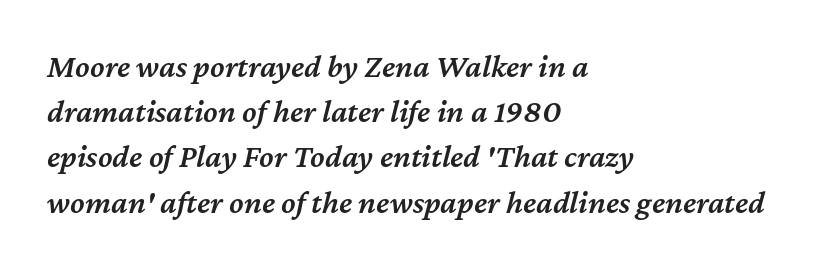
Q: Is the text bold? A: Semi-bold.
Q: Is the text italic (slanted)? A: Yes, it leans right by about 12 degrees.
Q: Is the text underlined? A: No.
Q: How is the paragraph aligned? A: Left-aligned.
Q: Is the spacing between letters normal or unusually wide? A: Normal.
Q: Is the spacing between lines tight, normal or loose? A: Normal.
Q: Width (condensed, normal, or wide)? A: Normal.
Q: Stroke contrast? A: Medium.
Q: x-height? A: Medium.
Q: Monospaced? A: No.
